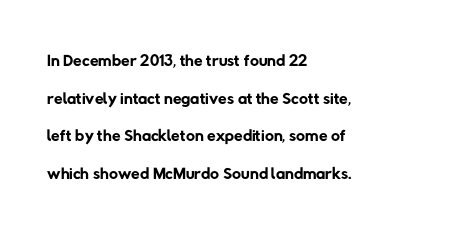
Q: Is the text bold? A: No.
Q: Is the text underlined? A: No.
Q: How is the paragraph aligned? A: Left-aligned.
Q: Is the spacing between letters normal or unusually wide? A: Normal.
Q: Is the spacing between lines tight, normal or loose? A: Normal.
